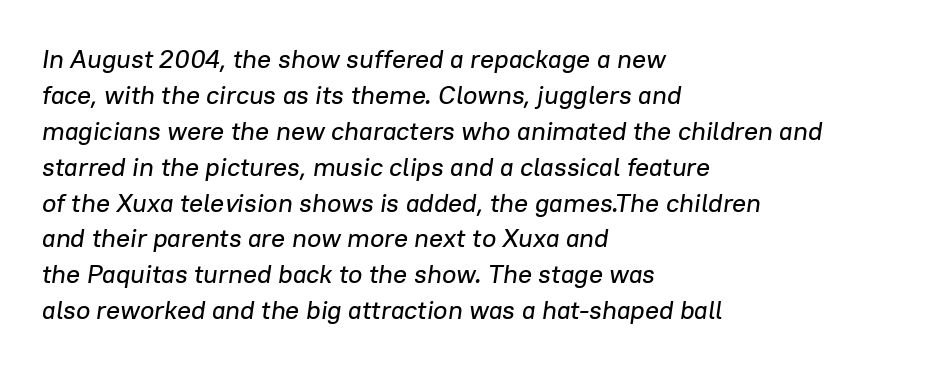
The image shows 26 px text type, italic (leaning right); set left-aligned, normal line spacing (1.38x), normal letter spacing, not underlined.
